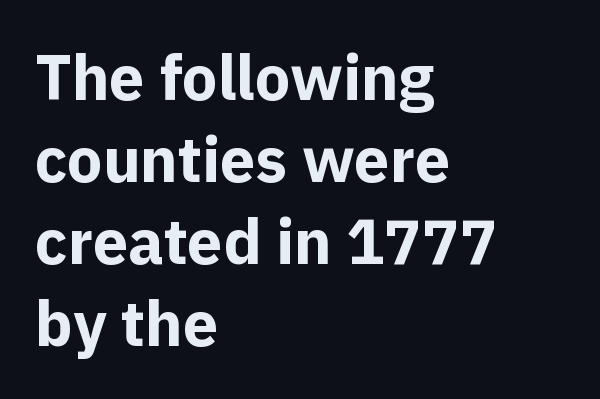
The specimen reads as upright at a glance. The typesetter chose a ragged-right arrangement here. Observe the ordinary spacing: letters are neighbours, not strangers. The designer went with a sans here, leaving each stem footless.
